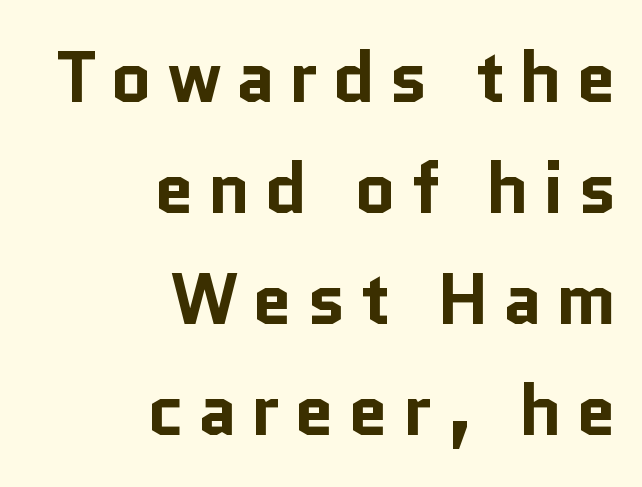
The lettering stays uniformly vertical, giving the passage a roman look. I'd describe the lettering as bold — thick and assertive. Check where the strokes stop: nothing finishes them off — pure sans. The space beneath each line is pristine and unruled. The rendering uses a moderate line-height, typical for paragraphs.
